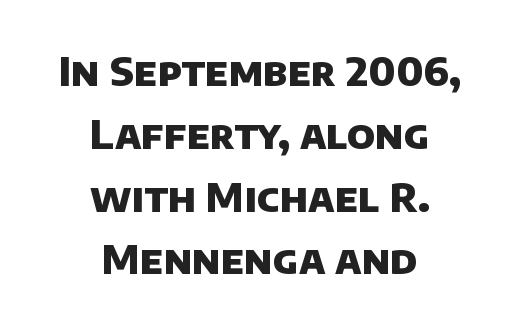
{"serif": "no", "bold": "yes", "weight": "heavy", "width": "normal", "stroke_contrast": "low", "x_height": "large", "monospaced": "no", "underline": "no", "align": "center", "line_spacing": "normal", "line_spacing_ratio": 1.57, "letter_spacing": "normal", "letter_spacing_em": 0.0, "glyph_px": 40}
